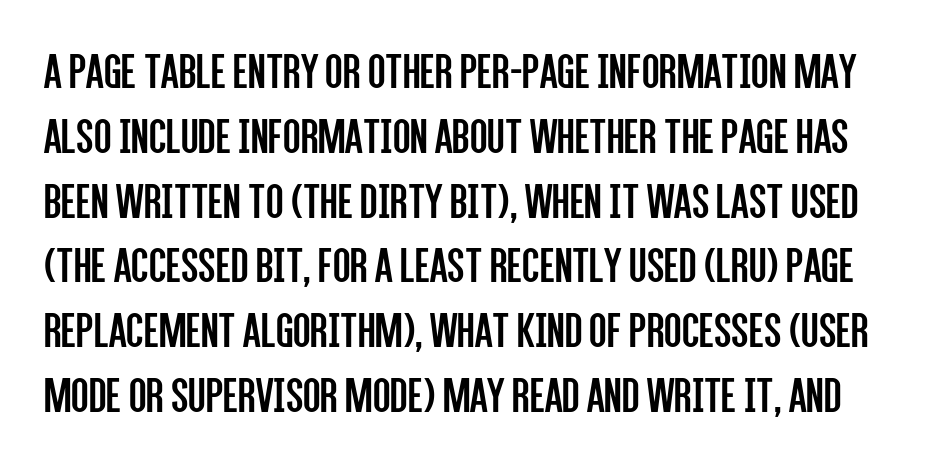
The letters carry no serifs — their stems end cleanly without finishing strokes. The letters stand straight up with perfectly vertical stems. The passage shown has conventional tracking throughout. The area under the type is left untouched. The leading is moderate, giving the passage an even texture. Character widths vary here, with narrow letters taking less room than wide ones.
